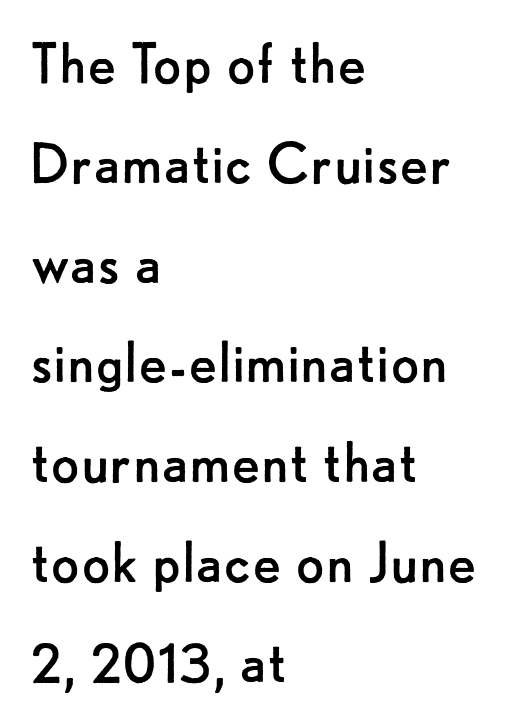
{"serif": "no", "italic": "no", "bold": "no", "weight": "regular", "width": "normal", "stroke_contrast": "low", "x_height": "small", "monospaced": "no", "underline": "no", "align": "left", "line_spacing": "normal", "line_spacing_ratio": 1.49, "letter_spacing": "normal", "letter_spacing_em": 0.0, "glyph_px": 67}
